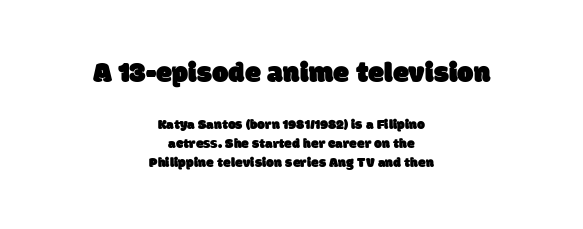
The image shows 29 px sans-serif type; set centered, normal line spacing (1.35x), normal letter spacing, not underlined; the first (top) block is 2.07x larger; low stroke contrast and a large x-height.
